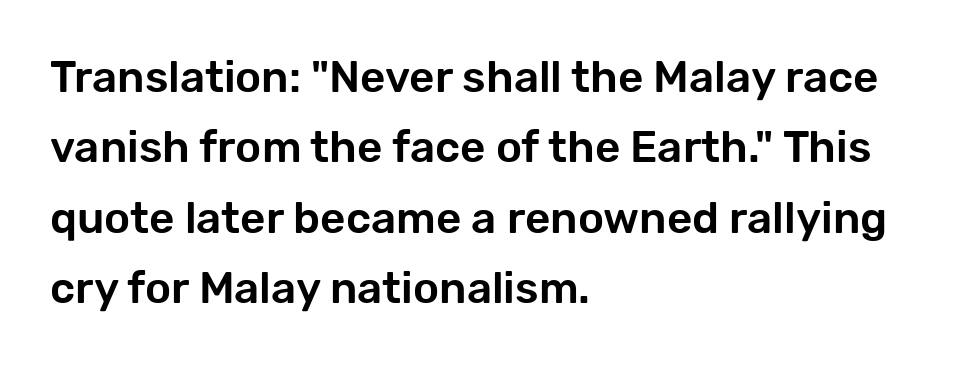
Horizontal bands of white between lines are of average thickness. No extra tracking has been applied to these lines. The text was rendered using a sans face with plain stroke endings. The text block is weighted toward the left margin, trailing off unevenly rightward. Varying glyph widths throughout — classic text-font behaviour. Quick note: not italic, upright.
